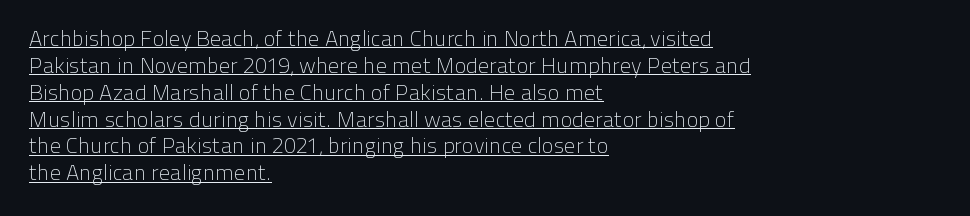
The image shows 22 px text type, upright; set left-aligned, line spacing 1.22x, normal letter spacing, underlined.
